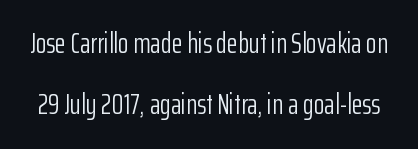
The face used here is proportionally spaced, like ordinary book or web type. How would I describe the line gaps? Wide and relaxed. Vertical strokes here are truly vertical. Summary of weight: not heavy and not bold. What stands out about the letter spacing? Nothing — it is the standard amount.
